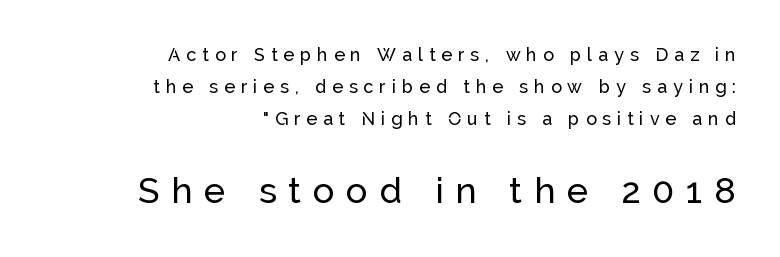
{"serif": "no", "italic": "no", "width": "normal", "stroke_contrast": "low", "x_height": "medium", "monospaced": "no", "underline": "no", "align": "right", "line_spacing_ratio": 1.79, "letter_spacing": "wide", "letter_spacing_em": 0.33, "larger_block": "second", "size_ratio": 2.0, "glyph_px": 36}
